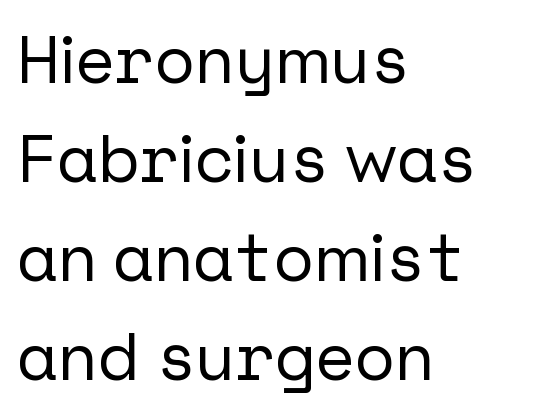
Q: Is the text italic (slanted)? A: No, it is upright.
Q: Is the typeface a serif or a sans-serif typeface? A: Sans-serif.
Q: Is the text underlined? A: No.
Q: How is the paragraph aligned? A: Left-aligned.
Q: Is the spacing between letters normal or unusually wide? A: Normal.
Q: Is the spacing between lines tight, normal or loose? A: Normal.
Q: Width (condensed, normal, or wide)? A: Normal.
Q: Stroke contrast? A: Low.
Q: x-height? A: Medium.
